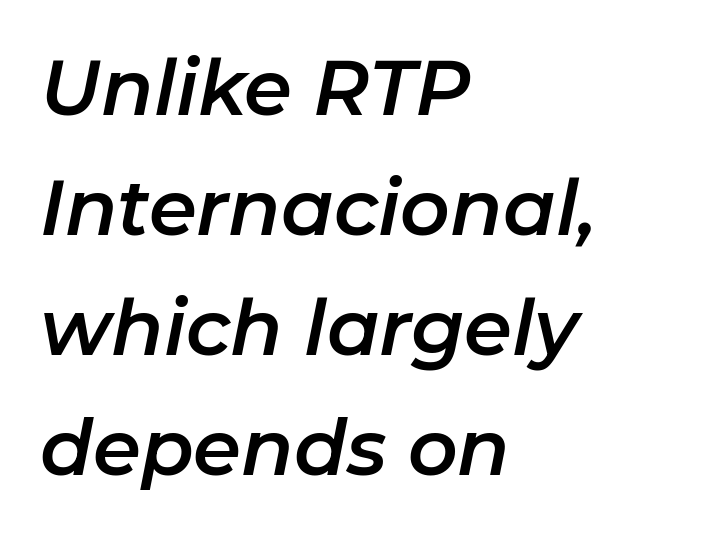
Q: Is the text italic (slanted)? A: Yes, it leans right by about 11 degrees.
Q: Is the text underlined? A: No.
Q: How is the paragraph aligned? A: Left-aligned.
Q: Is the spacing between letters normal or unusually wide? A: Normal.
Q: Is the spacing between lines tight, normal or loose? A: Normal.
Q: Width (condensed, normal, or wide)? A: Normal.
Q: Stroke contrast? A: Low.
Q: x-height? A: Medium.
Q: Monospaced? A: No.
